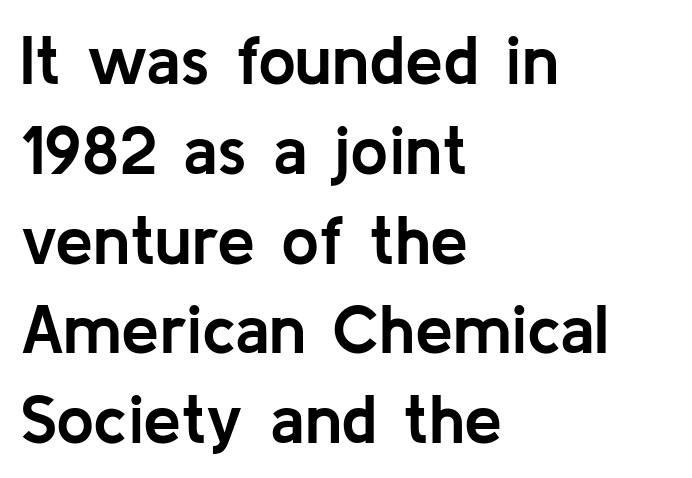
Unlike a traditional serif, this face leaves its strokes unadorned. You'd pick this weight for a headline — it's a proper bold. Between one letter and the next there's only the usual sliver of space. Here the designer chose a conventional face with non-uniform glyph widths. This block has exactly the height ordinary leading produces. Descenders are the only things crossing below the line.
